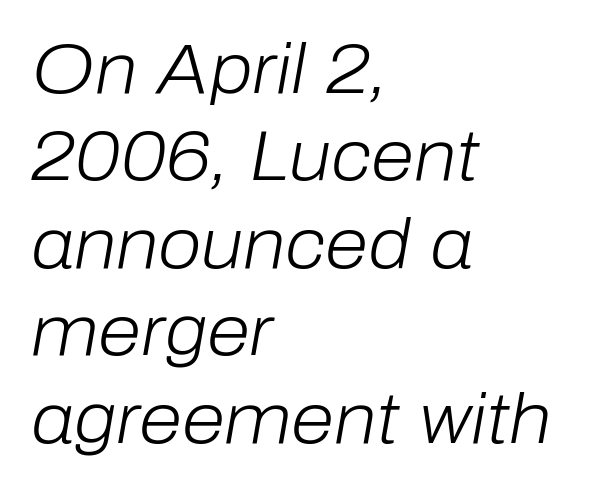
Q: Is the text bold? A: No.
Q: Is the text italic (slanted)? A: Yes, it leans right by about 10 degrees.
Q: Is the text underlined? A: No.
Q: How is the paragraph aligned? A: Left-aligned.
Q: Is the spacing between letters normal or unusually wide? A: Normal.
Q: Is the spacing between lines tight, normal or loose? A: Normal.
Q: Width (condensed, normal, or wide)? A: Normal.
Q: Stroke contrast? A: Low.
Q: x-height? A: Medium.
Q: Monospaced? A: No.
